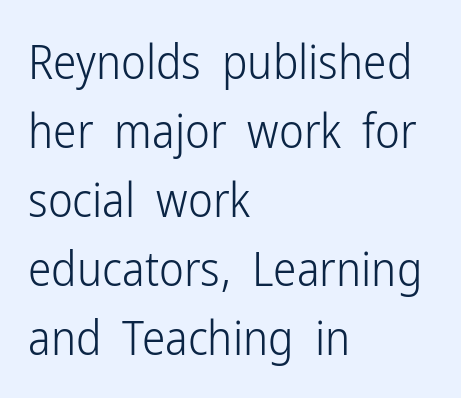
Q: Is the text bold? A: No.
Q: Is the text italic (slanted)? A: No, it is upright.
Q: Is the typeface a serif or a sans-serif typeface? A: Sans-serif.
Q: Is the text underlined? A: No.
Q: How is the paragraph aligned? A: Left-aligned.
Q: Is the spacing between letters normal or unusually wide? A: Normal.
Q: Is the spacing between lines tight, normal or loose? A: Normal.
Q: Width (condensed, normal, or wide)? A: Condensed.
Q: Stroke contrast? A: Low.
Q: x-height? A: Medium.
Q: Monospaced? A: No.
